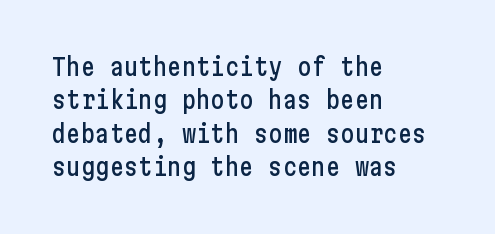
Style check: upright. Bare-footed words on every line. The passage shown has conventional tracking throughout. If you measured baseline to baseline, you'd find a middling distance. A student would call this left alignment; a typographer would say flush left, rag right.
